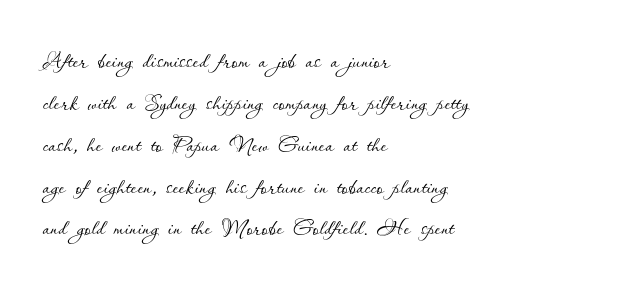
{"bold": "no", "weight": "thin", "width": "normal", "stroke_contrast": "low", "x_height": "small", "monospaced": "no", "underline": "no", "align": "left", "line_spacing": "normal", "line_spacing_ratio": 1.35, "letter_spacing": "normal", "letter_spacing_em": 0.0, "glyph_px": 31}
